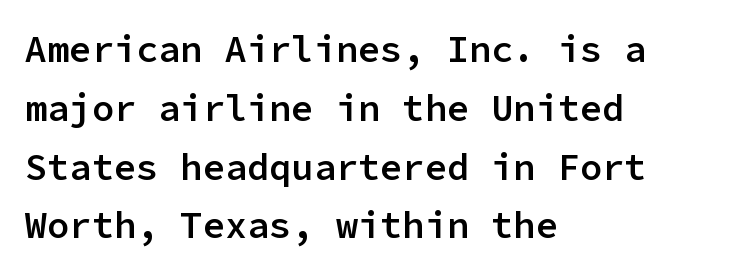
The rendering anchors every line to the left-hand side. Underline: absent. Unlike a traditional serif, this face leaves its strokes unadorned. This is roman type, the default non-slanted kind. Bold? Not quite — semibold, heavier than regular but stopping short. No extra tracking has been applied to these lines.
